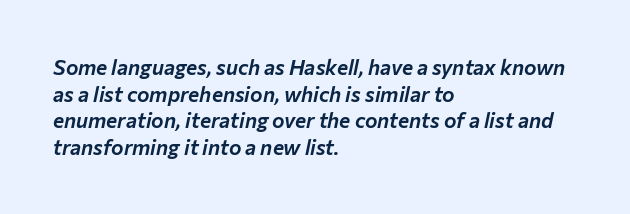
The image shows 21 px text type, italic (leaning right); set left-aligned, normal line spacing (1.27x), normal letter spacing, not underlined.
